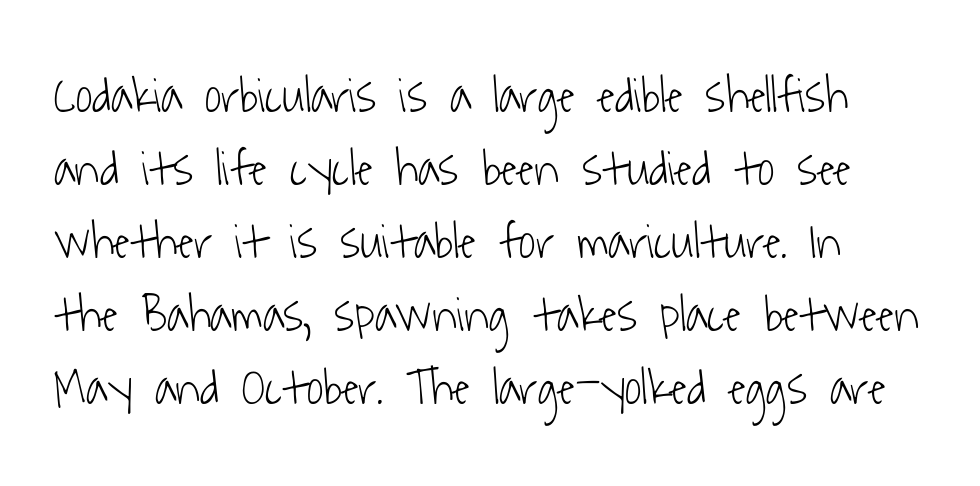
Q: Is the text bold? A: No.
Q: Is the typeface a serif or a sans-serif typeface? A: Sans-serif.
Q: Is the text underlined? A: No.
Q: Is the spacing between letters normal or unusually wide? A: Normal.
Q: Is the spacing between lines tight, normal or loose? A: Normal.
Q: Width (condensed, normal, or wide)? A: Condensed.
Q: Stroke contrast? A: Low.
Q: x-height? A: Medium.
Q: Monospaced? A: No.
